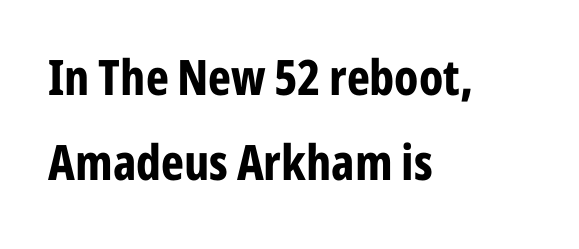
The image shows 49 px bold, condensed sans-serif type, upright; set left-aligned, line spacing 1.74x, normal letter spacing, not underlined; low stroke contrast and a medium x-height.
